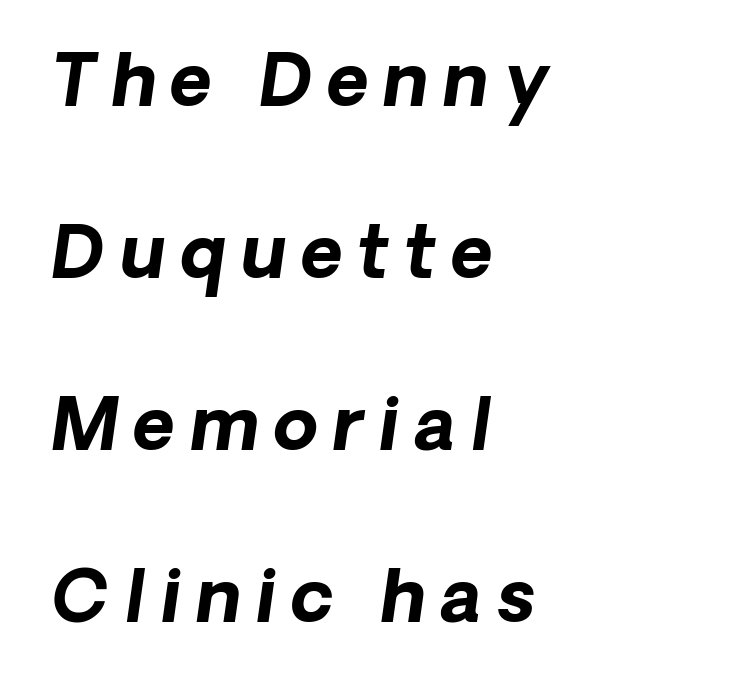
The string is rendered with underlining switched off. Line spacing here is loose. Strokes here are thick enough to call this a true bold. Looks like regular typesetting: each glyph gets only the width it needs. Caption: multi-line text, flush left, ragged right. These lines are composed in type without serifs.
